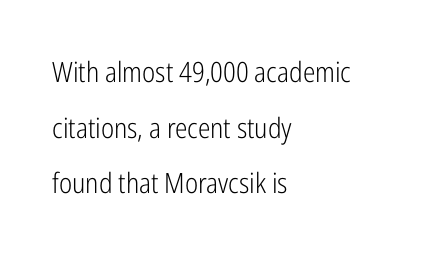
Q: Is the text bold? A: No.
Q: Is the text italic (slanted)? A: No, it is upright.
Q: Is the typeface a serif or a sans-serif typeface? A: Sans-serif.
Q: Is the text underlined? A: No.
Q: How is the paragraph aligned? A: Left-aligned.
Q: Is the spacing between letters normal or unusually wide? A: Normal.
Q: Is the spacing between lines tight, normal or loose? A: Loose.
Q: Width (condensed, normal, or wide)? A: Condensed.
Q: Stroke contrast? A: Low.
Q: x-height? A: Medium.
Q: Monospaced? A: No.
